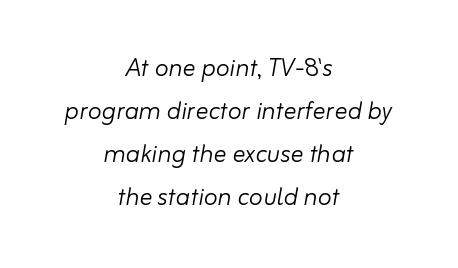
The image shows 32 px light type, italic (leaning right); set centered, normal line spacing (1.34x), normal letter spacing, not underlined; low stroke contrast and a small x-height.
